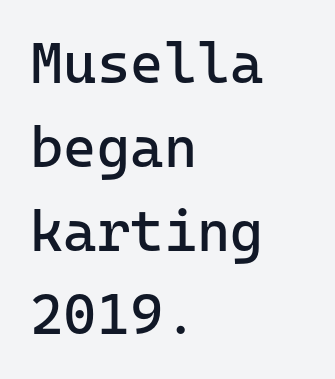
The image shows 57 px regular-weight sans-serif type, upright, monospaced; set left-aligned, normal line spacing (1.47x), normal letter spacing, not underlined; low stroke contrast and a medium x-height.
